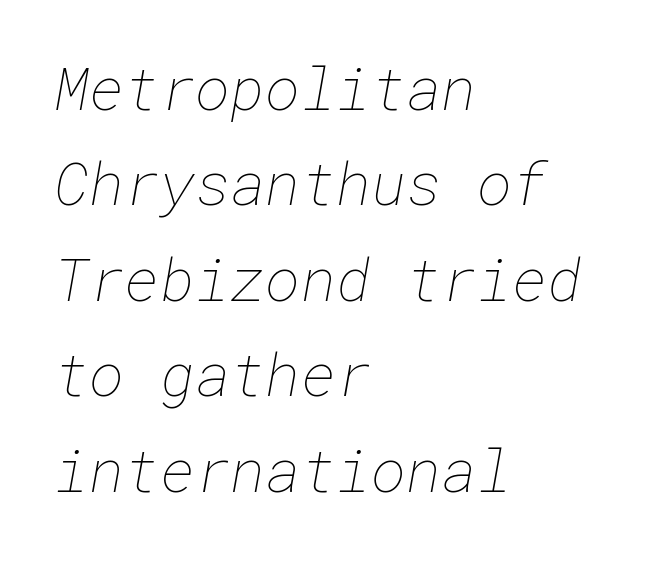
The designer left line spacing at the default. The gaps between neighbouring characters are ordinary and unremarkable. The strokes are not fattened; the text isn't bold. The typesetter chose a ragged-right arrangement here.
